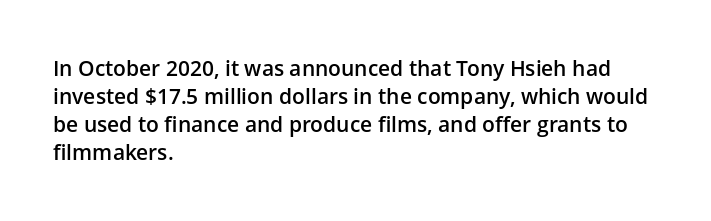
The axis of the letterforms is exactly vertical. The block of text has a typical density, with ordinary space between rows. Plain, unruled lines of type. Slightly chunky letters — semibold, I'd say, not full bold. Left-aligned paragraph, ragged on the right.
